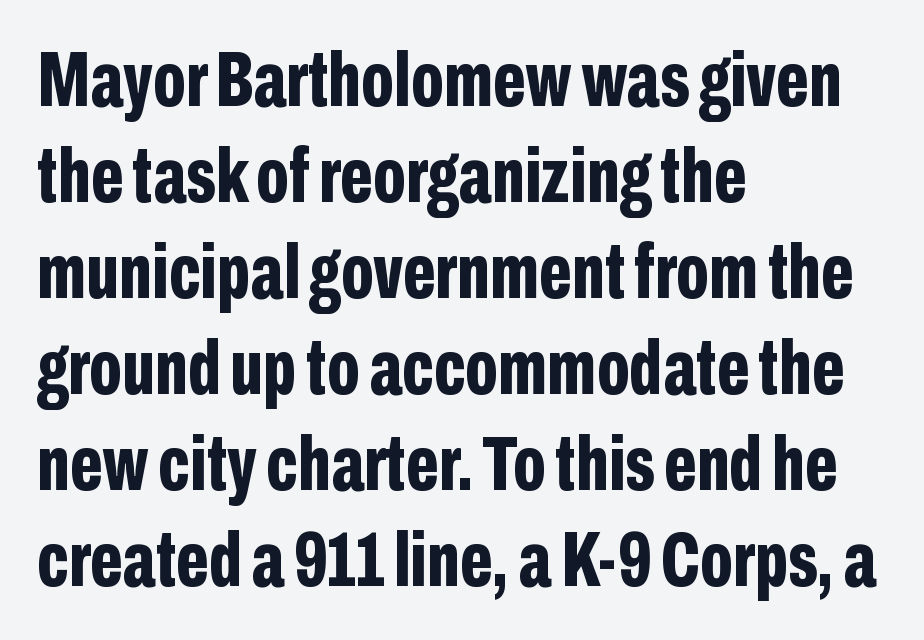
The image shows 78 px bold, condensed sans-serif type, upright; set left-aligned, line spacing 1.23x, normal letter spacing, not underlined; low stroke contrast and a medium x-height.
